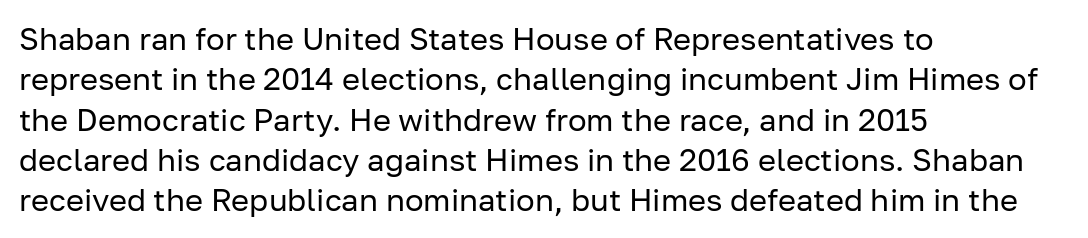
Descender tails drop into unmarked territory. Is the block centered? No — it sits flush against the left margin. You can tell it's not italic because the verticals are truly vertical. Do the characters align in a grid? No, the font is proportional.
